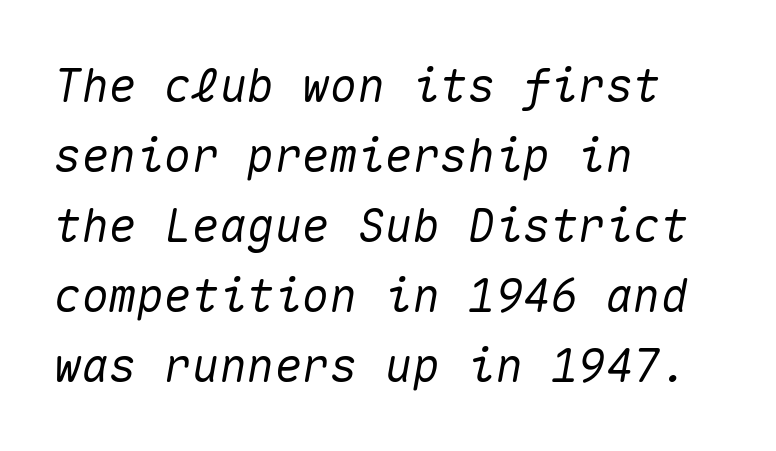
The letterforms sit shoulder to shoulder at normal distance. You could count columns in this text — the font is strictly monospaced. Whoever set this chose a conventional vertical rhythm. Just letters on the line, the space beneath them empty. In terms of posture, this sample is oblique.
